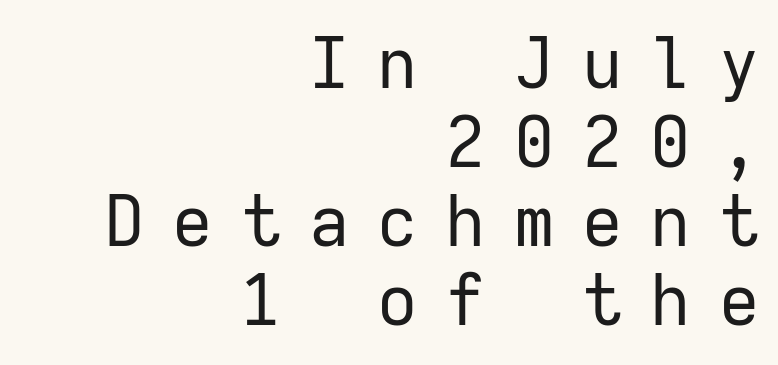
Posture: straight, roman, zero tilt. The paragraph shown leans on its right margin. Compared with typical body copy, the letter spacing here is much looser. Quick note: underline off. The face used here is monospaced, like something from a code editor. Serif or sans? Sans — the stroke terminals are bare.
